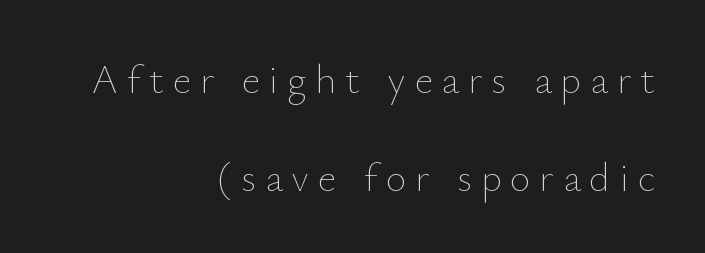
Q: Is the text bold? A: No.
Q: Is the text italic (slanted)? A: No, it is upright.
Q: Is the text underlined? A: No.
Q: How is the paragraph aligned? A: Right-aligned.
Q: Is the spacing between letters normal or unusually wide? A: Unusually wide.
Q: Is the spacing between lines tight, normal or loose? A: Loose.
Q: Width (condensed, normal, or wide)? A: Normal.
Q: Stroke contrast? A: Low.
Q: x-height? A: Small.
Q: Monospaced? A: No.
